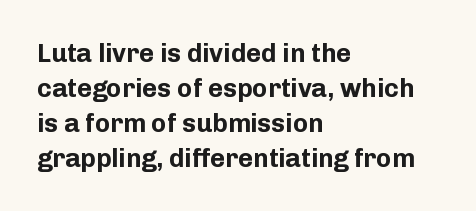
Q: Is the text bold? A: Yes.
Q: Is the text italic (slanted)? A: No, it is upright.
Q: Is the text underlined? A: No.
Q: How is the paragraph aligned? A: Left-aligned.
Q: Is the spacing between letters normal or unusually wide? A: Normal.
Q: Is the spacing between lines tight, normal or loose? A: Normal.
